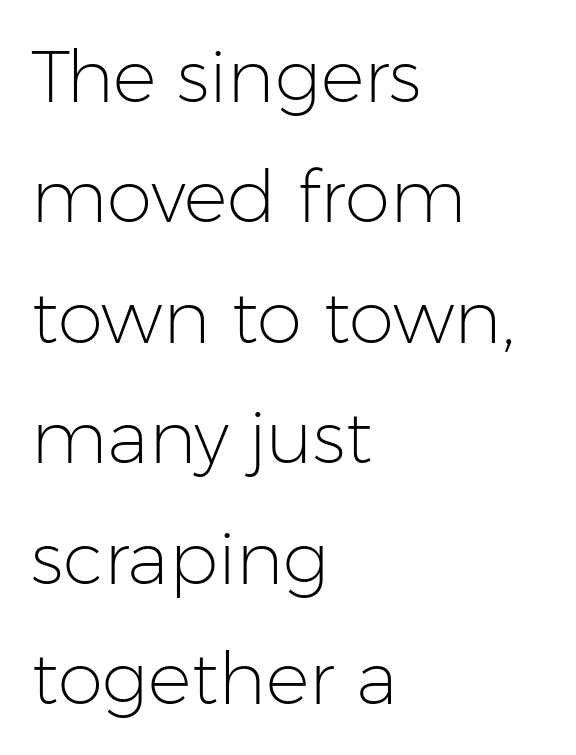
{"serif": "no", "italic": "no", "bold": "no", "weight": "light", "width": "normal", "stroke_contrast": "low", "x_height": "medium", "monospaced": "no", "underline": "no", "align": "left", "line_spacing": "normal", "line_spacing_ratio": 1.65, "letter_spacing": "normal", "letter_spacing_em": 0.0, "glyph_px": 73}
